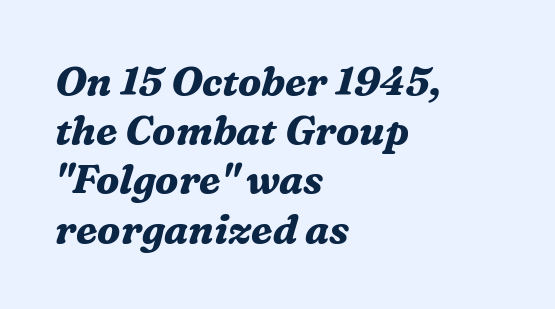
{"serif": "yes", "italic": "yes", "lean": "right", "slant_degrees": 16, "bold": "yes", "weight": "bold", "width": "normal", "stroke_contrast": "medium", "x_height": "medium", "monospaced": "no", "underline": "no", "align": "left", "line_spacing_ratio": 1.23, "letter_spacing": "normal", "letter_spacing_em": 0.0, "glyph_px": 40}
